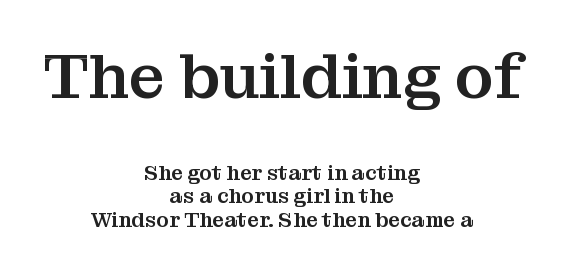
A typesetter would call this proportional, since set widths differ per character. What's the leading like? Squeezed, with rows nearly overlapping. The letters sit at their default tracking, neither squeezed nor spread. The baseline area is clear. One-word summary of the alignment: center. Serifs: yes, visible at the terminals of the letterforms.
